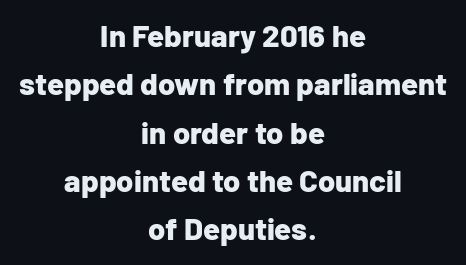
A typesetter would call this proportional, since set widths differ per character. Does the type have serifs? No, each stem ends abruptly. Typeset on center — no edge is straight. No extra tracking has been applied to these lines.
